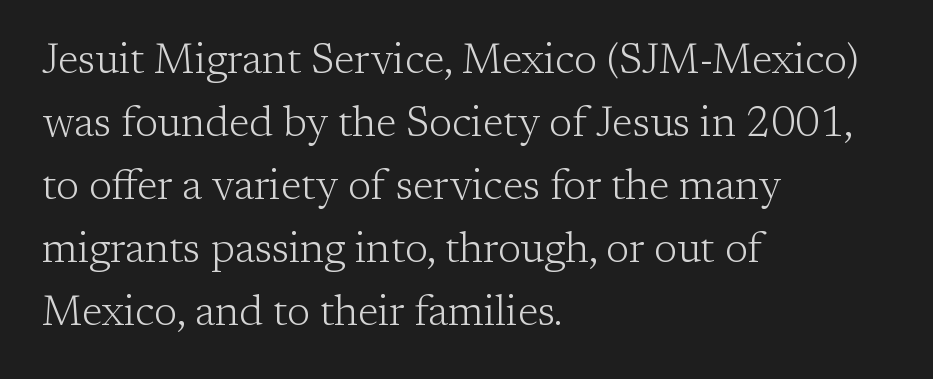
Q: Is the text bold? A: No.
Q: Is the text italic (slanted)? A: No, it is upright.
Q: Is the typeface a serif or a sans-serif typeface? A: Serif.
Q: Is the text underlined? A: No.
Q: How is the paragraph aligned? A: Left-aligned.
Q: Is the spacing between letters normal or unusually wide? A: Normal.
Q: Is the spacing between lines tight, normal or loose? A: Normal.
Q: Width (condensed, normal, or wide)? A: Normal.
Q: Stroke contrast? A: Low.
Q: x-height? A: Medium.
Q: Monospaced? A: No.
